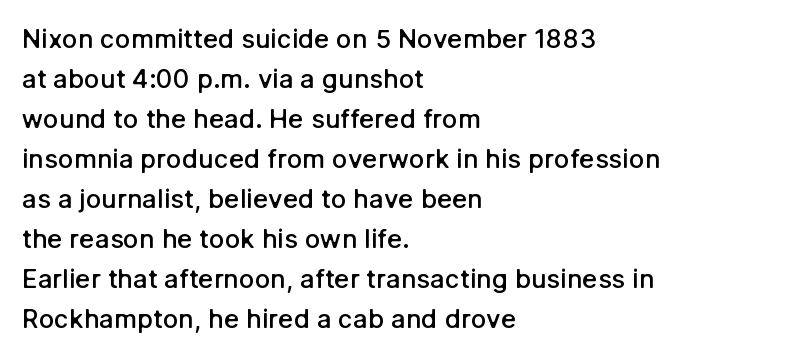
{"italic": "no", "bold": "semi", "underline": "no", "align": "left", "line_spacing": "normal", "line_spacing_ratio": 1.54, "letter_spacing": "normal", "letter_spacing_em": 0.0, "glyph_px": 26}
